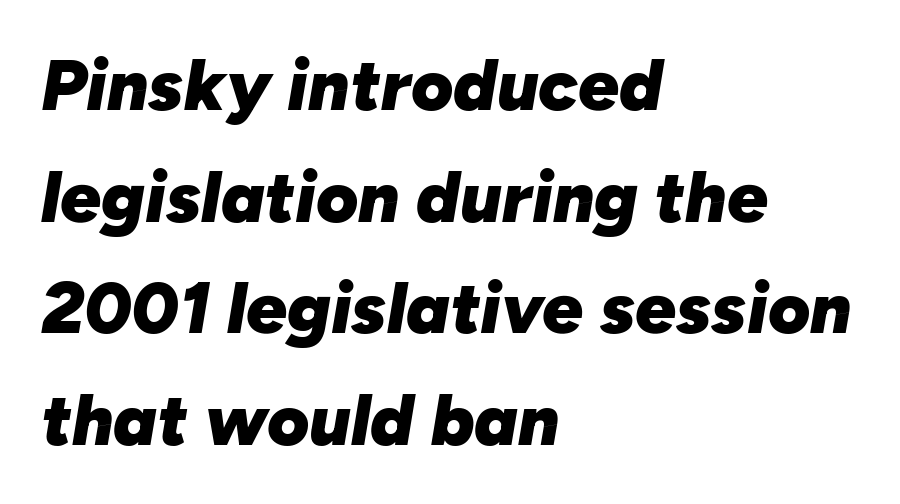
These words are printed bold, with thick strokes throughout. Standard letterfit; no display-style spreading of the glyphs. The area under the type is left untouched. Regular leading. Would a proofreader flag this as italicized? Yes.
